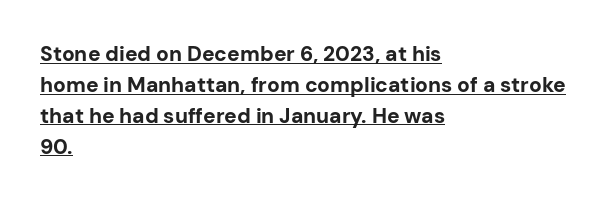
A roman cut, with each character standing at attention. This sample carries an underscore along the baseline area. Rows of type keep a routine distance in the vertical direction. Notice how the passage keeps a crisp vertical edge on the left only. I'd describe the lettering as bold — thick and assertive.
